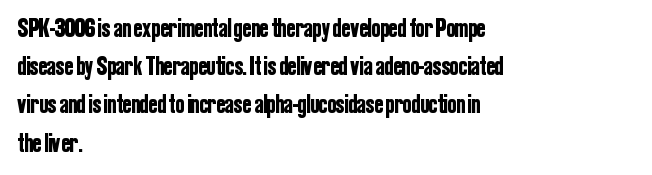
Glance below the letters and you will spot only blank space. Interline gaps are of average width in this sample. The type sits square on the baseline with zero lean. The text block is weighted toward the left margin, trailing off unevenly rightward. These lines keep a tight, regular rhythm from letter to letter.
